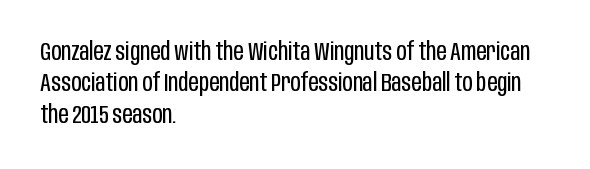
{"italic": "no", "bold": "no", "underline": "no", "align": "left", "line_spacing": "normal", "line_spacing_ratio": 1.26, "letter_spacing": "normal", "letter_spacing_em": 0.0, "glyph_px": 25}
